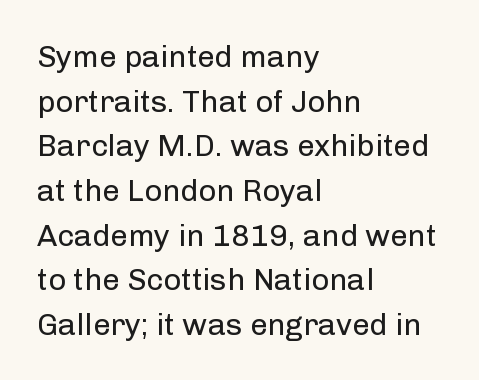
{"serif": "no", "italic": "no", "bold": "no", "weight": "regular", "width": "normal", "stroke_contrast": "low", "x_height": "medium", "monospaced": "no", "underline": "no", "align": "left", "line_spacing": "normal", "line_spacing_ratio": 1.44, "letter_spacing": "normal", "letter_spacing_em": 0.0, "glyph_px": 31}
